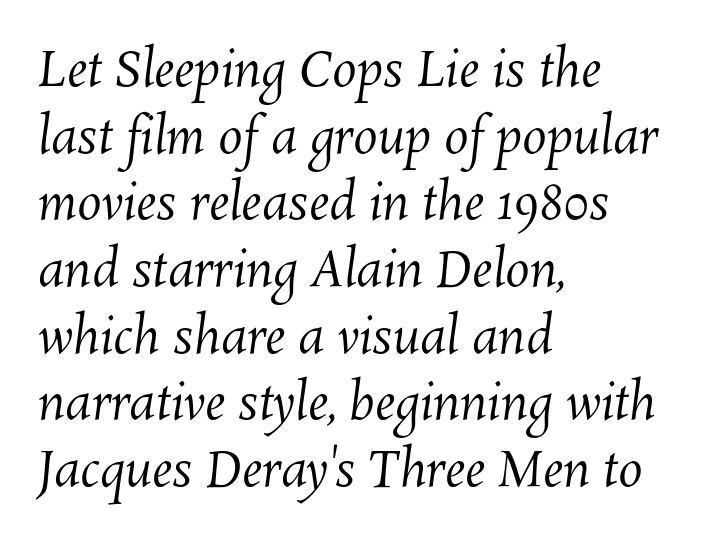
Q: Is the text bold? A: No.
Q: Is the text underlined? A: No.
Q: How is the paragraph aligned? A: Left-aligned.
Q: Is the spacing between letters normal or unusually wide? A: Normal.
Q: Is the spacing between lines tight, normal or loose? A: Normal.
Q: Width (condensed, normal, or wide)? A: Normal.
Q: Stroke contrast? A: Medium.
Q: x-height? A: Medium.
Q: Monospaced? A: No.
